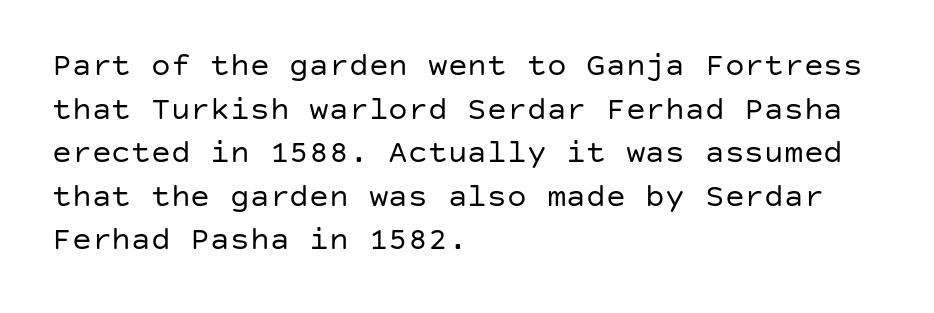
The image shows 33 px regular-weight sans-serif type, upright; set left-aligned, normal line spacing (1.32x), normal letter spacing, not underlined; low stroke contrast and a large x-height.
